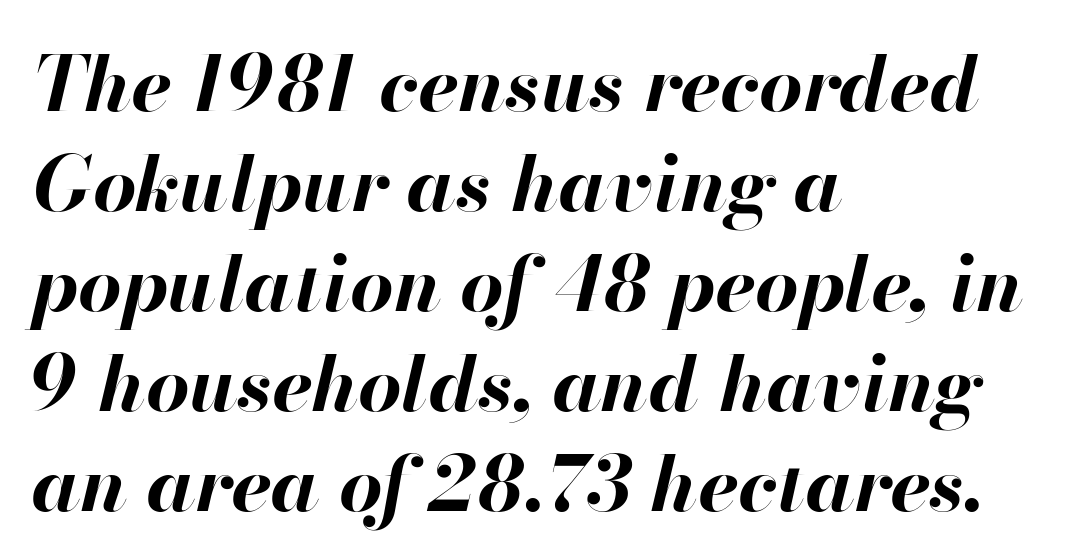
The image shows 77 px bold type, italic (leaning right); set left-aligned, normal line spacing (1.3x), normal letter spacing, not underlined; high stroke contrast and a small x-height.
